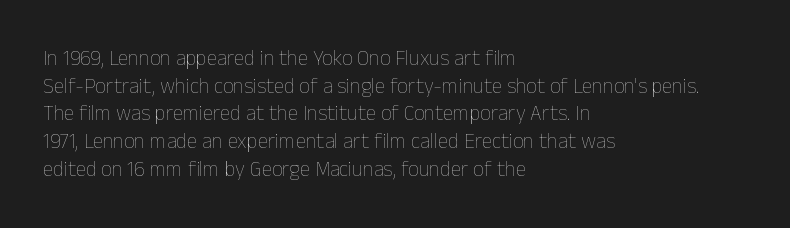
{"italic": "no", "bold": "no", "underline": "no", "align": "left", "line_spacing": "normal", "line_spacing_ratio": 1.32, "letter_spacing": "normal", "letter_spacing_em": 0.0, "glyph_px": 21}
